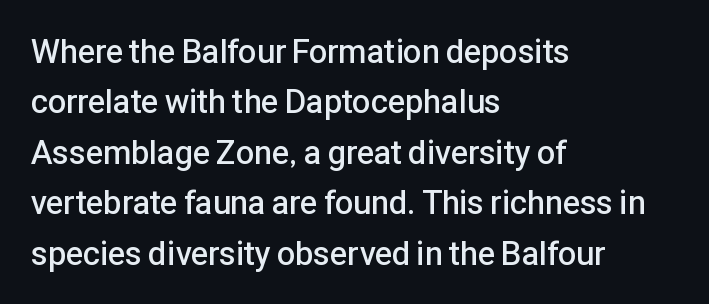
The image shows 33 px semibold sans-serif type, upright; set left-aligned, normal line spacing (1.53x), normal letter spacing, not underlined; low stroke contrast and a medium x-height.
